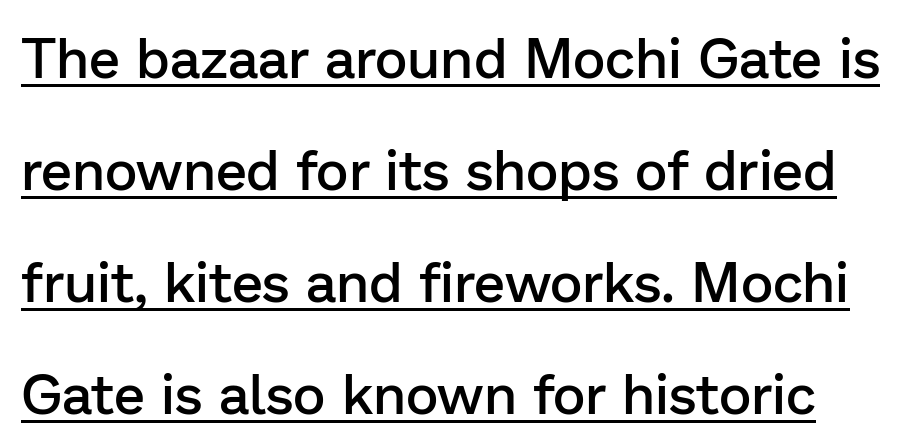
Q: Is the text bold? A: Semi-bold.
Q: Is the text italic (slanted)? A: No, it is upright.
Q: Is the typeface a serif or a sans-serif typeface? A: Sans-serif.
Q: Is the text underlined? A: Yes.
Q: Is the spacing between letters normal or unusually wide? A: Normal.
Q: Is the spacing between lines tight, normal or loose? A: Loose.
Q: Width (condensed, normal, or wide)? A: Normal.
Q: Stroke contrast? A: Low.
Q: x-height? A: Medium.
Q: Monospaced? A: No.
